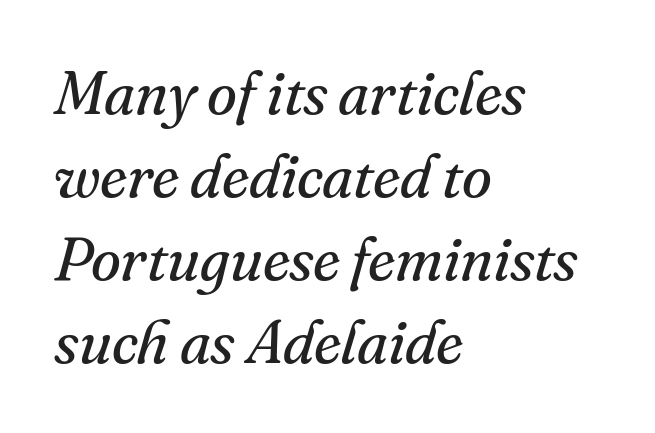
The image shows 61 px regular-weight serif type, italic (leaning right); set left-aligned, normal line spacing (1.36x), normal letter spacing, not underlined; medium stroke contrast and a small x-height.
